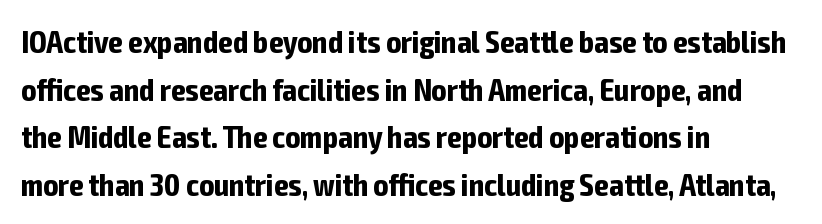
Casual observation: everything's shoved over to the left. The letters stand upright; this is a roman face. A sans-serif font was chosen for this passage. The face used here has the dense, thick strokes of a bold. Spacing between characters is what you'd get straight out of the box.
